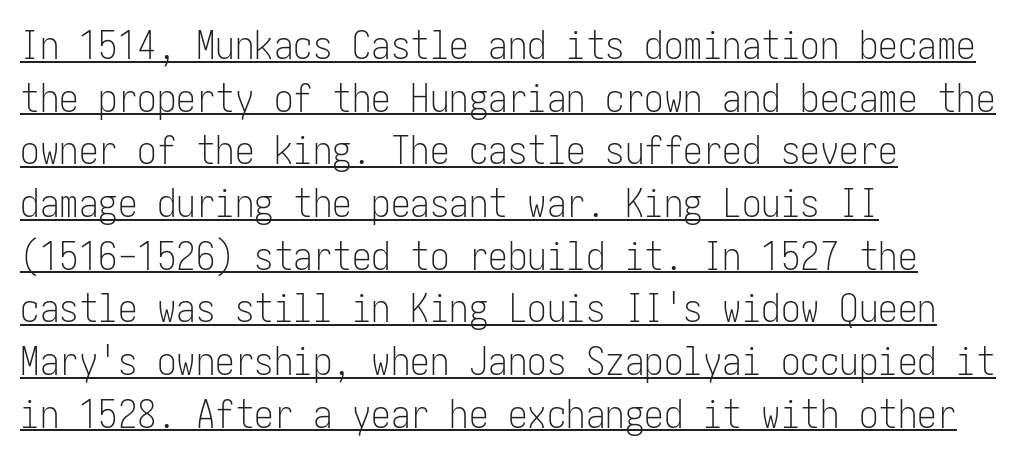
Stroke thickness stays within the range of a standard reading face or lighter. The font's upright variant was chosen for this text. Whoever set this chose a conventional vertical rhythm. Look at the tracking — it's just the regular setting, nothing added. In terms of letterform style, serifs are entirely absent.
